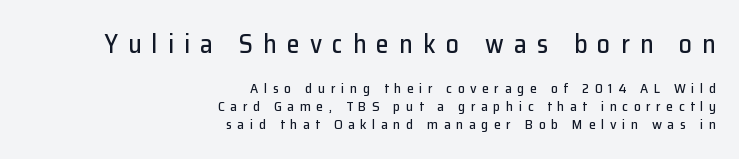
Q: Is the text italic (slanted)? A: No, it is upright.
Q: Is the text underlined? A: No.
Q: How is the paragraph aligned? A: Right-aligned.
Q: Is the spacing between letters normal or unusually wide? A: Unusually wide.
Q: Is the spacing between lines tight, normal or loose? A: Normal.
Q: Which block of text is set in a larger size, the first (top) or the second (bottom)? A: The first (top) one.
